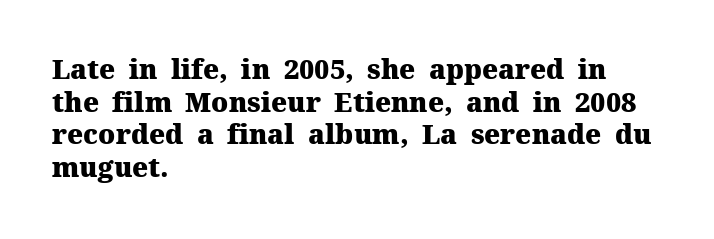
The glyphs are unaccompanied by any horizontal stroke below them. The passage shown is emphatically bold. The lettering holds an erect, upright posture throughout. Here the glyphs are tracked normally, forming tight word shapes.
